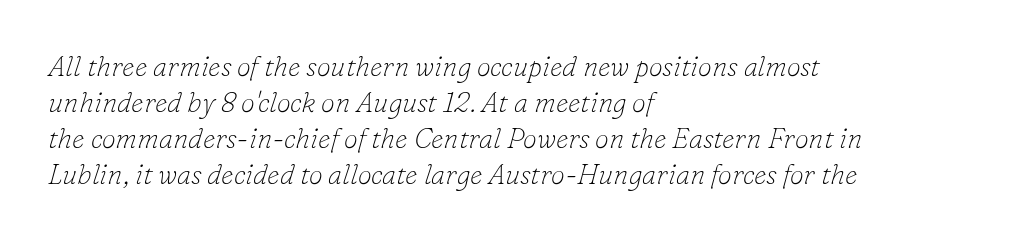
Decoration check: the copy has no underline. The face looks like a standard text weight, possibly lighter. Tracking here is standard; glyphs follow each other at the usual distance. The face used here has a pronounced slope to its letters. Each letter keeps its own natural width here, so spacing adapts to shape.
